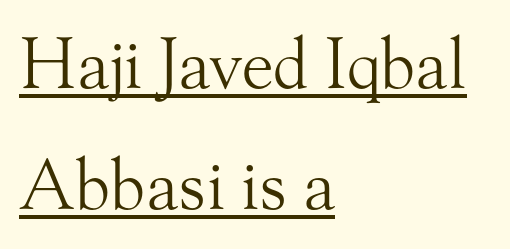
Between one letter and the next there's only the usual sliver of space. Ascenders rise straight up at ninety degrees. Line starts are locked; line ends wander. This sample carries an underscore along the baseline area. In terms of letterform style, serifs are clearly present. Do the characters align in a grid? No, the font is proportional.
